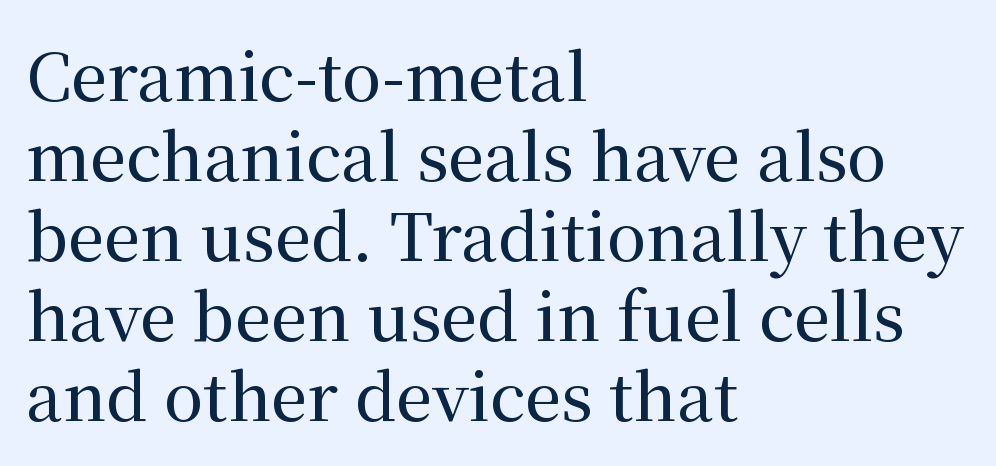
{"serif": "yes", "italic": "no", "width": "normal", "stroke_contrast": "medium", "x_height": "medium", "monospaced": "no", "underline": "no", "align": "left", "line_spacing_ratio": 1.23, "letter_spacing": "normal", "letter_spacing_em": 0.0, "glyph_px": 65}
